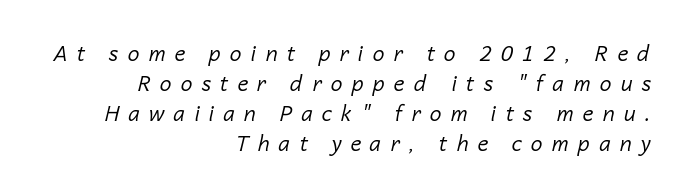
Q: Is the text bold? A: No.
Q: Is the text italic (slanted)? A: Yes, it leans right by about 14 degrees.
Q: Is the text underlined? A: No.
Q: How is the paragraph aligned? A: Right-aligned.
Q: Is the spacing between letters normal or unusually wide? A: Unusually wide.
Q: Is the spacing between lines tight, normal or loose? A: Normal.
